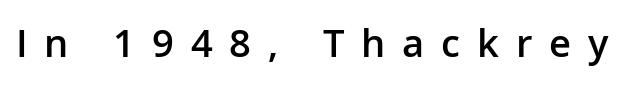
Students, note that the glyphs here are deliberately spaced far apart. Descender tails drop into unmarked territory. Is this a fixed-width face? No — the glyphs have proportional, varying widths. Heft: intermediate — a semibold. Do the letters lean? They stand straight.
